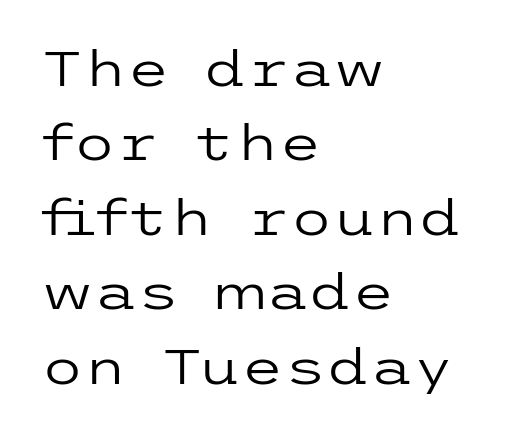
{"serif": "no", "italic": "no", "bold": "no", "weight": "regular", "width": "wide", "stroke_contrast": "low", "x_height": "medium", "underline": "no", "align": "left", "line_spacing": "normal", "line_spacing_ratio": 1.52, "letter_spacing": "normal", "letter_spacing_em": 0.0, "glyph_px": 49}
